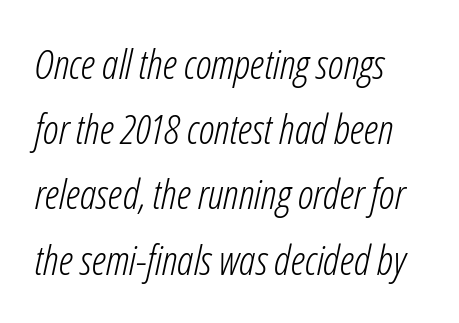
The image shows 41 px light, condensed type, italic (leaning right); set normal line spacing (1.59x), normal letter spacing, not underlined; low stroke contrast and a medium x-height.
